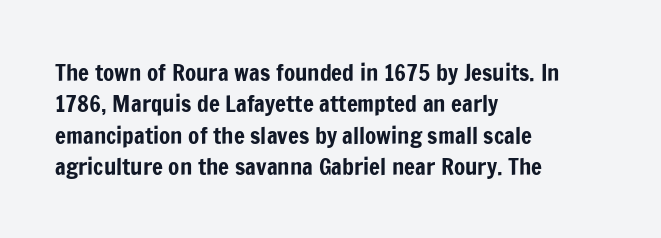
{"italic": "no", "underline": "no", "align": "left", "line_spacing": "normal", "line_spacing_ratio": 1.36, "letter_spacing": "normal", "letter_spacing_em": 0.0, "glyph_px": 23}
